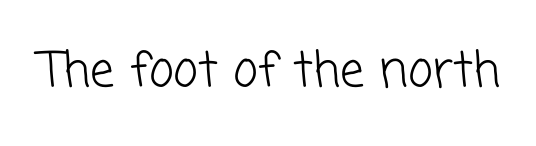
{"serif": "no", "bold": "no", "weight": "light", "width": "normal", "stroke_contrast": "low", "x_height": "medium", "monospaced": "no", "underline": "no", "letter_spacing": "normal", "letter_spacing_em": 0.0, "glyph_px": 48}
